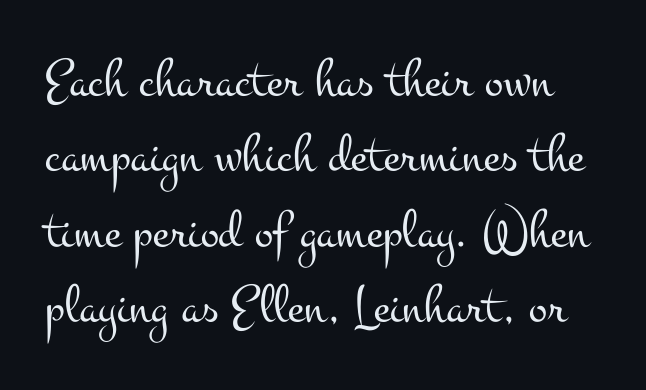
The image shows 55 px light, wide type; set normal line spacing (1.37x), normal letter spacing, not underlined; medium stroke contrast and a small x-height.
